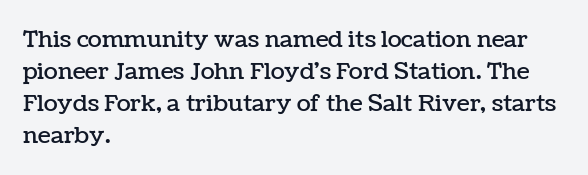
These lines are set flush left with a ragged right edge. Nope, not italic — everything's standing straight. Observe the ordinary spacing: letters are neighbours, not strangers. Vertically, the passage feels balanced, rows spaced as you'd expect. Has an underline been added? It has not.
